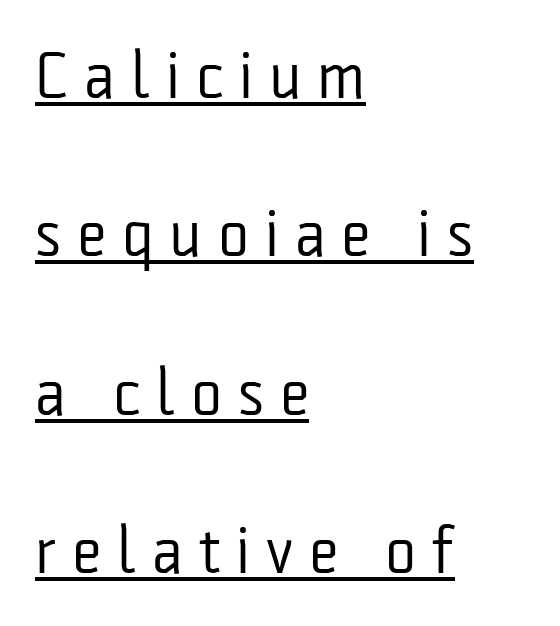
The image shows 66 px regular-weight, condensed sans-serif type, upright; set left-aligned, loose line spacing (2.4x), unusually wide letter spacing (+0.24 em), underlined; low stroke contrast and a medium x-height.
